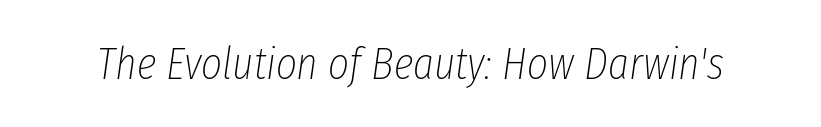
The image shows 45 px thin, condensed type, italic (leaning right); set normal letter spacing, not underlined; low stroke contrast and a medium x-height.
